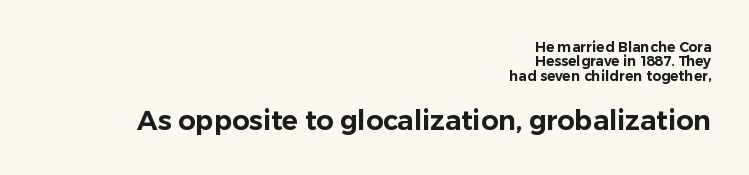
{"italic": "no", "underline": "no", "align": "right", "line_spacing": "tight", "line_spacing_ratio": 1.03, "letter_spacing": "normal", "letter_spacing_em": 0.0, "larger_block": "second", "size_ratio": 1.93, "glyph_px": 27}
